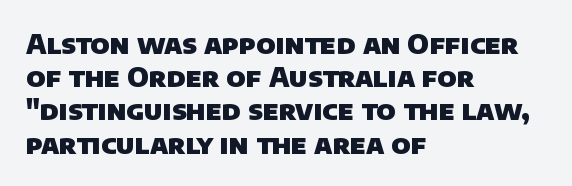
Which margin do the lines hug? The left one — the right edge is uneven. You could call the tracking neutral — neither tight nor loose. The strip under each line holds only bare page. Does the weight exceed regular? Yes, all the way to bold.
